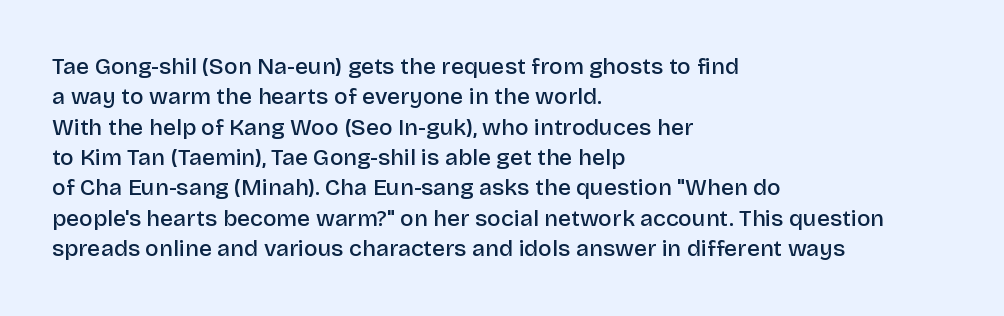
The space between consecutive lines is moderate. Each glyph is drawn with semibold strokes, heavier than normal yet not fully bold. Casual observation: everything's shoved over to the left. Letters rest on an invisible, unmarked baseline. It's the straight-up-and-down kind of type. Standard letterfit; no display-style spreading of the glyphs.
